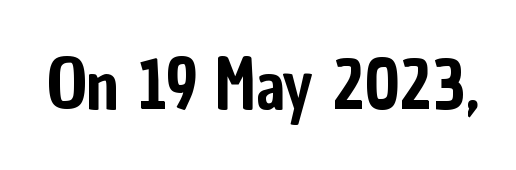
{"serif": "no", "italic": "no", "width": "condensed", "stroke_contrast": "low", "x_height": "medium", "monospaced": "no", "underline": "no", "letter_spacing": "normal", "letter_spacing_em": 0.0, "glyph_px": 68}
